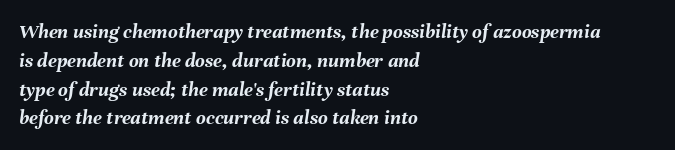
Q: Is the text bold? A: Yes.
Q: Is the text italic (slanted)? A: Yes, it leans right by about 8 degrees.
Q: Is the text underlined? A: No.
Q: How is the paragraph aligned? A: Left-aligned.
Q: Is the spacing between letters normal or unusually wide? A: Normal.
Q: Is the spacing between lines tight, normal or loose? A: Normal.
